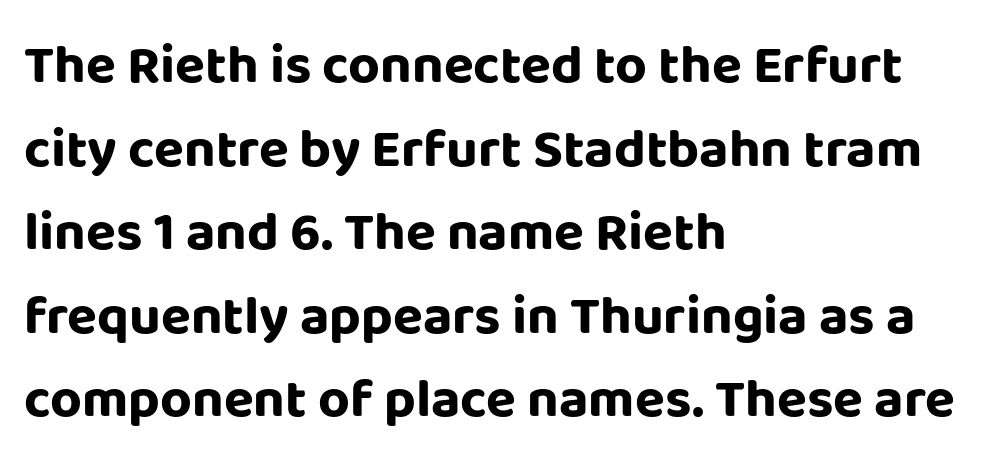
The foot of each line stays bare and open. Upright lettering throughout. Students, this is bold: see how much ink each stroke carries. The tracking reads as untouched default to a designer's eye. Varying glyph widths throughout — classic text-font behaviour. Quick note: interline space is typical.
